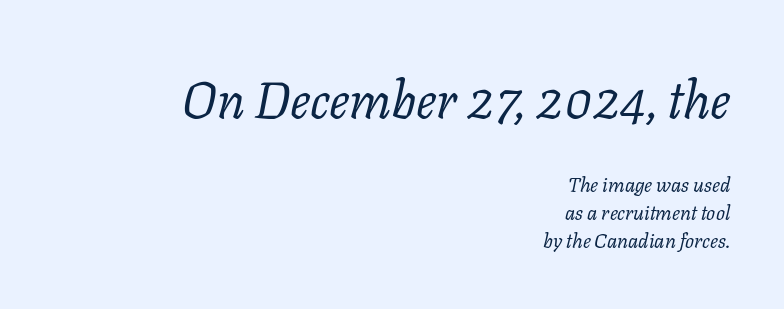
Is the type heavy? It reads as light-to-regular instead. Words appear dense and cohesive because spacing is normal. Vertically, the passage feels balanced, rows spaced as you'd expect. Character size in the leading block exceeds that of the trailing block. A typesetter would call this proportional, since set widths differ per character. The axis of the letterforms is tilted away from vertical.
